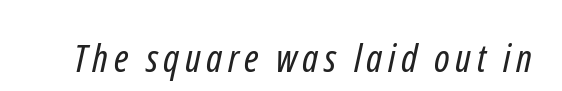
{"serif": "no", "bold": "no", "weight": "regular", "width": "condensed", "stroke_contrast": "low", "x_height": "medium", "monospaced": "no", "underline": "no", "glyph_px": 39}
